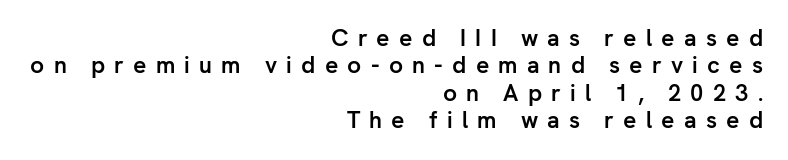
The area under the type is left untouched. The ragged edge is on the left, which tells us the setting is flush right. Posture: straight, roman, zero tilt. Students, note that the glyphs here are deliberately spaced far apart. Caption: bold face, heavy strokes.
